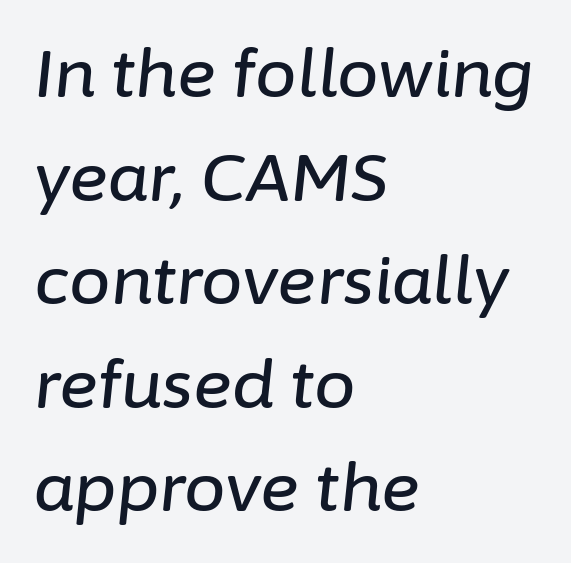
The image shows 66 px text type, italic (leaning right); set left-aligned, normal line spacing (1.57x), normal letter spacing, not underlined; low stroke contrast and a medium x-height.
